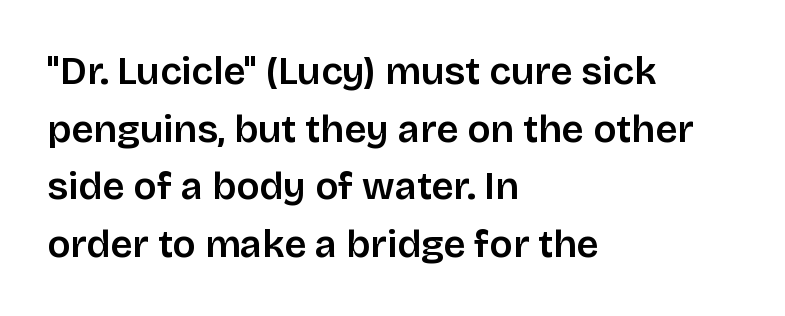
The image shows 39 px semibold sans-serif type, upright; set left-aligned, normal line spacing (1.48x), normal letter spacing, not underlined; low stroke contrast and a large x-height.
